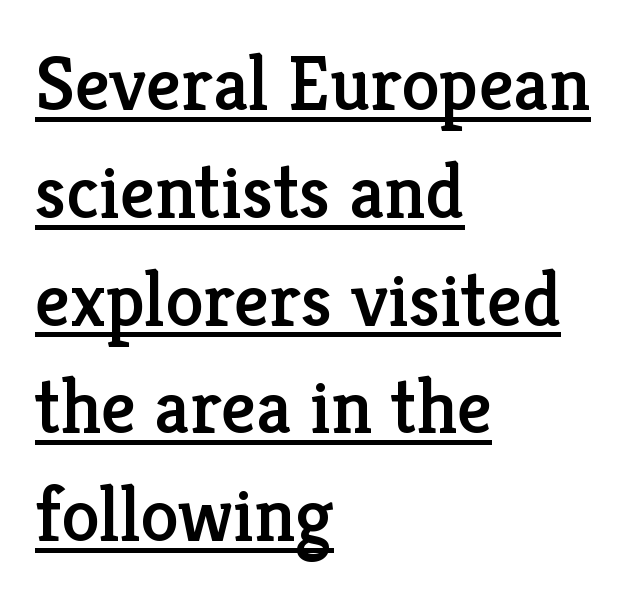
{"serif": "yes", "italic": "no", "width": "normal", "stroke_contrast": "low", "x_height": "medium", "monospaced": "no", "underline": "yes", "align": "left", "line_spacing": "normal", "line_spacing_ratio": 1.4, "letter_spacing": "normal", "letter_spacing_em": 0.0, "glyph_px": 77}
